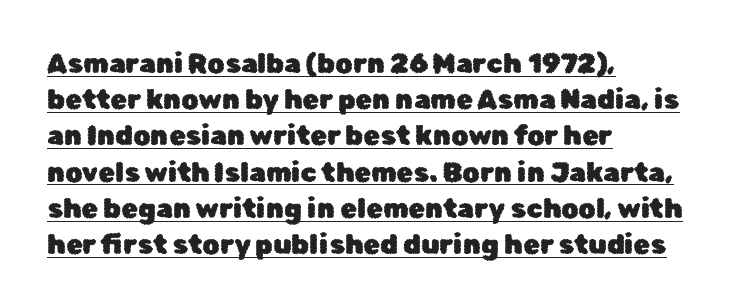
The image shows 27 px text type, upright; set left-aligned, normal line spacing (1.34x), normal letter spacing, underlined.
